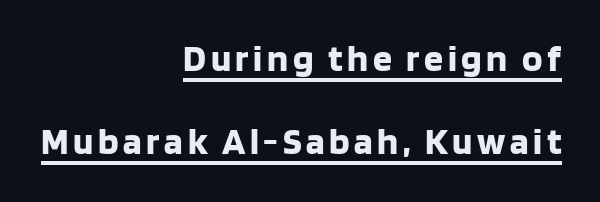
{"serif": "no", "italic": "no", "bold": "yes", "weight": "bold", "width": "normal", "stroke_contrast": "low", "x_height": "large", "monospaced": "no", "underline": "yes", "align": "right", "line_spacing": "loose", "line_spacing_ratio": 2.18, "glyph_px": 38}
